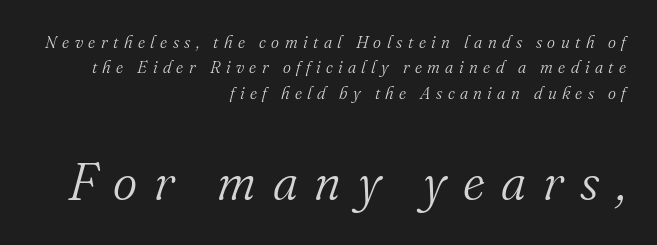
{"serif": "yes", "italic": "yes", "lean": "right", "slant_degrees": 16, "bold": "no", "weight": "light", "width": "normal", "stroke_contrast": "medium", "x_height": "small", "monospaced": "no", "underline": "no", "align": "right", "line_spacing": "normal", "line_spacing_ratio": 1.49, "letter_spacing": "wide", "letter_spacing_em": 0.32, "larger_block": "second", "size_ratio": 3.06, "glyph_px": 52}
